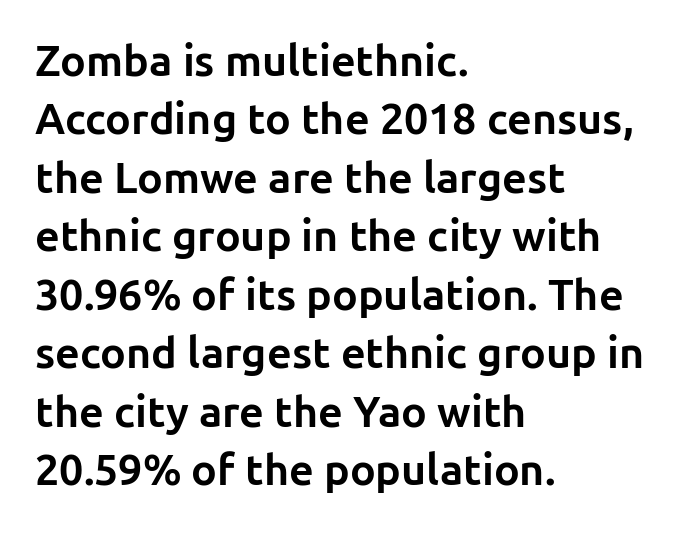
The image shows 43 px bold sans-serif type, upright; set left-aligned, normal line spacing (1.36x), normal letter spacing, not underlined; low stroke contrast and a medium x-height.
